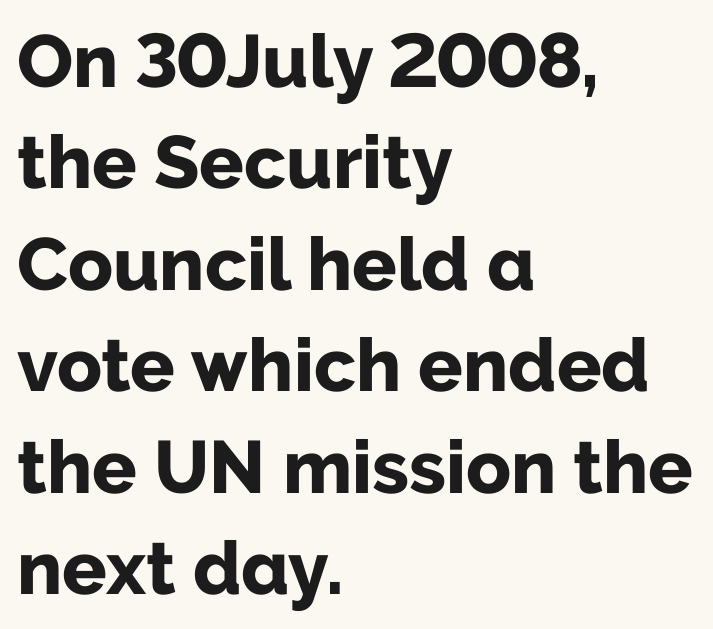
Spacing between characters is what you'd get straight out of the box. Varying glyph widths throughout — classic text-font behaviour. Look at the stroke-to-counter ratio: heavy, a bold. Notice how the stems are strictly vertical — no italics here.
